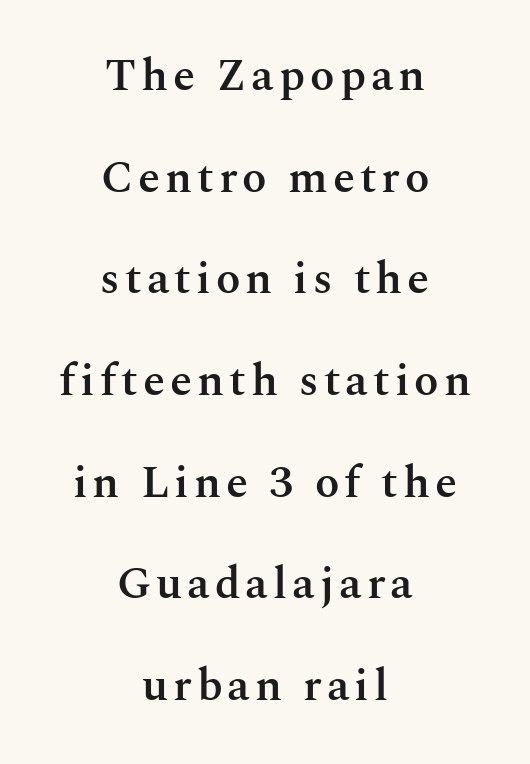
Each row of text sits above clean, open space. A typesetter would call this proportional, since set widths differ per character. Semibold letterforms, between regular and bold. Which margin do the lines hug? Neither — every line sits in the middle. This is the regular roman posture of the typeface.
